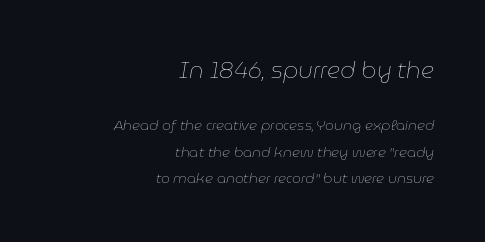
The image shows 23 px text type, italic (leaning right); set right-aligned, loose line spacing (1.9x), normal letter spacing, not underlined; the first (top) block is 1.64x larger.
